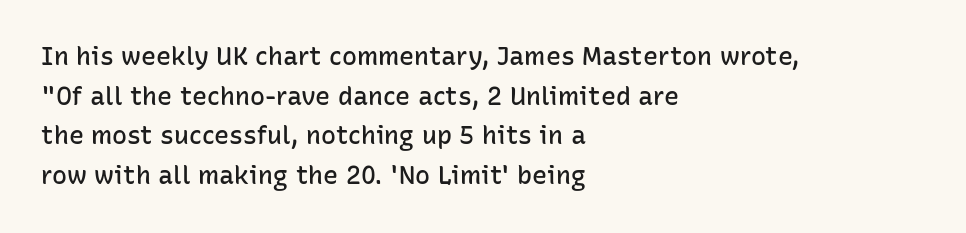
{"italic": "no", "bold": "semi", "underline": "no", "align": "left", "line_spacing": "normal", "line_spacing_ratio": 1.59, "letter_spacing": "normal", "letter_spacing_em": 0.0, "glyph_px": 25}
